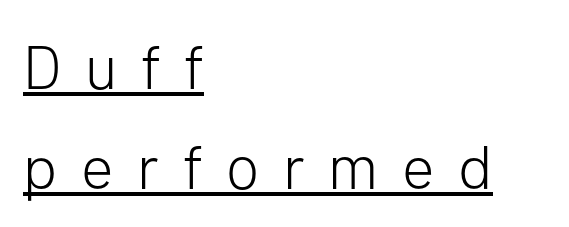
A typesetter would call this heavily tracked-out type. Quick note: interline space is typical. Does a line run under the words? Yes, clearly. The rendering anchors every line to the left-hand side.
